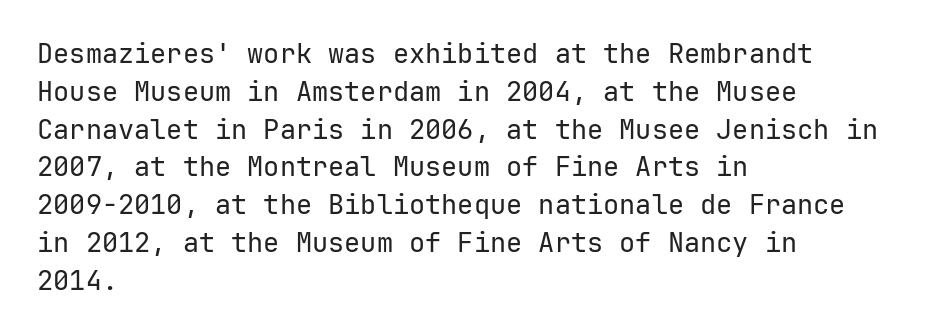
Q: Is the text bold? A: No.
Q: Is the text italic (slanted)? A: No, it is upright.
Q: Is the text underlined? A: No.
Q: How is the paragraph aligned? A: Left-aligned.
Q: Is the spacing between letters normal or unusually wide? A: Normal.
Q: Is the spacing between lines tight, normal or loose? A: Normal.
